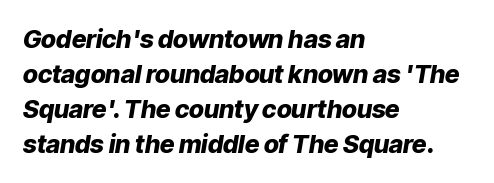
The image shows 25 px bold type, italic (leaning right); set left-aligned, normal line spacing (1.4x), normal letter spacing, not underlined.
